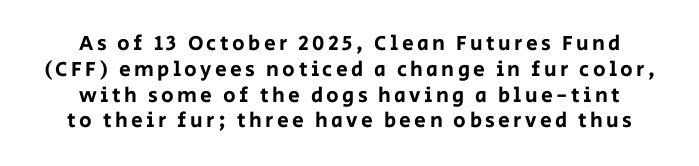
The image shows 21 px text type, upright; set centered, line spacing 1.23x, not underlined.
